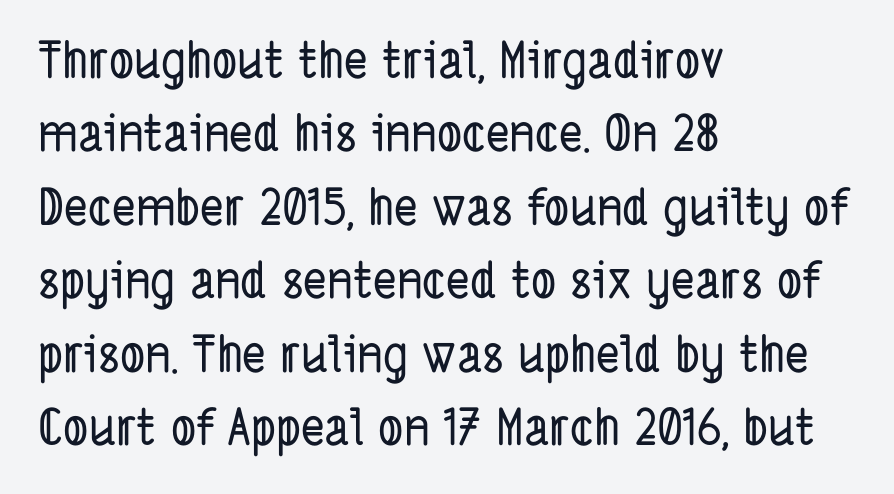
Think of a printed novel: that variable character pitch is what you see here. Characters follow at the spacing the type designer built in. The designer went with a sans here, leaving each stem footless. These lines stack with their left ends in a neat column. Anything drawn beneath the words? Only blank space. Reading down the column, the eye jumps a familiar distance to each next line.
